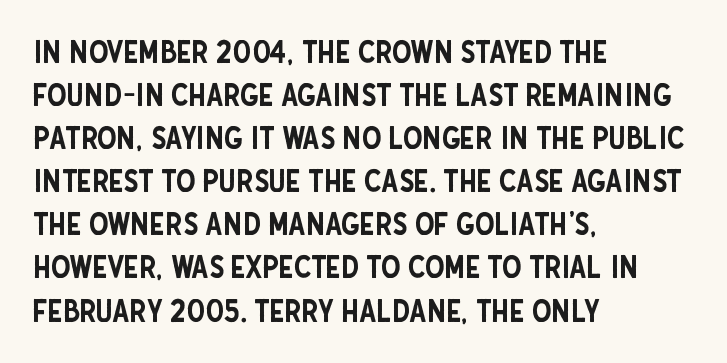
The image shows 31 px condensed sans-serif type, upright; set left-aligned, normal line spacing (1.39x), normal letter spacing, not underlined; low stroke contrast and a large x-height.
